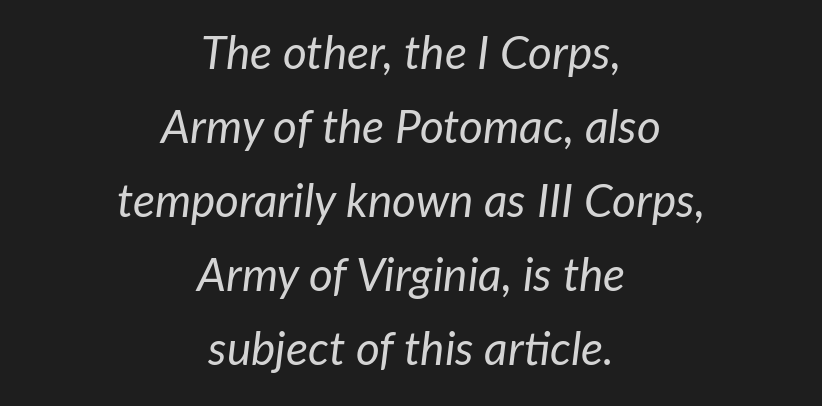
{"italic": "yes", "lean": "right", "slant_degrees": 7, "bold": "no", "weight": "regular", "width": "normal", "stroke_contrast": "low", "x_height": "medium", "monospaced": "no", "underline": "no", "align": "center", "line_spacing": "normal", "line_spacing_ratio": 1.61, "letter_spacing": "normal", "letter_spacing_em": 0.0, "glyph_px": 46}
